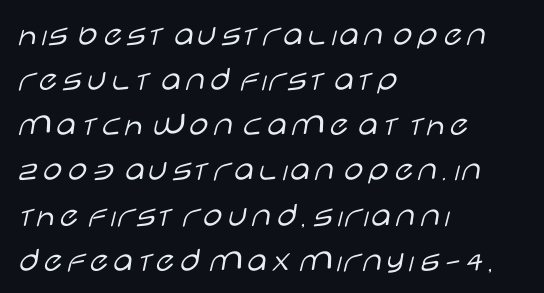
Q: Is the text bold? A: No.
Q: Is the text italic (slanted)? A: Yes.
Q: Is the typeface a serif or a sans-serif typeface? A: Sans-serif.
Q: Is the text underlined? A: No.
Q: How is the paragraph aligned? A: Left-aligned.
Q: Is the spacing between letters normal or unusually wide? A: Normal.
Q: Is the spacing between lines tight, normal or loose? A: Normal.
Q: Width (condensed, normal, or wide)? A: Wide.
Q: Stroke contrast? A: Low.
Q: x-height? A: Large.
Q: Monospaced? A: No.
